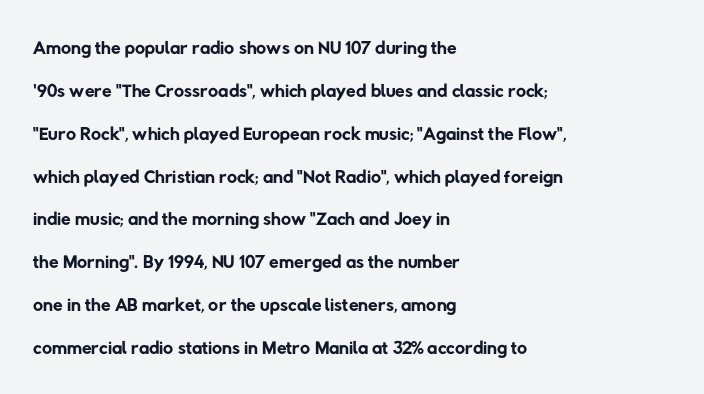
To sum up the face: it is a sans, with no serifs. Line spacing here is normal. Here the glyphs are tracked normally, forming tight word shapes. A typesetter would call this proportional, since set widths differ per character.
